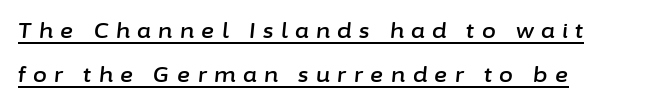
The image shows 20 px text type, italic (leaning right); set left-aligned, loose line spacing (2.22x), unusually wide letter spacing (+0.38 em), underlined.
